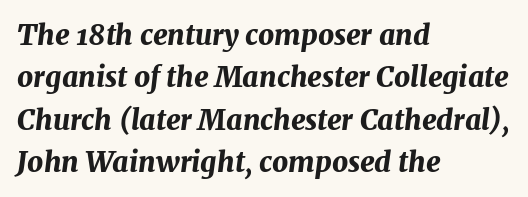
Note the varied advance widths — an 'i' is clearly narrower than an 'm'. In terms of leading, this rendering sits right in the middle. Observe the lean: these are italic letterforms. Descenders are the only things crossing below the line. Pretty heavy lettering here — definitely bold.
